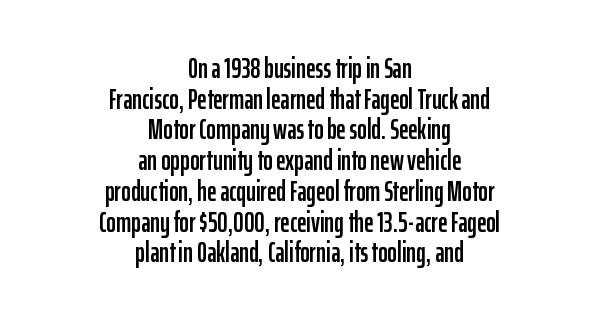
The image shows 29 px condensed sans-serif type, upright; set centered, tight line spacing (1.06x), normal letter spacing, not underlined; low stroke contrast and a medium x-height.
